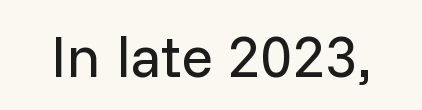
Q: Is the text bold? A: No.
Q: Is the text italic (slanted)? A: No, it is upright.
Q: Is the typeface a serif or a sans-serif typeface? A: Sans-serif.
Q: Is the text underlined? A: No.
Q: Is the spacing between letters normal or unusually wide? A: Normal.
Q: Width (condensed, normal, or wide)? A: Normal.
Q: Stroke contrast? A: Low.
Q: x-height? A: Medium.
Q: Monospaced? A: No.
